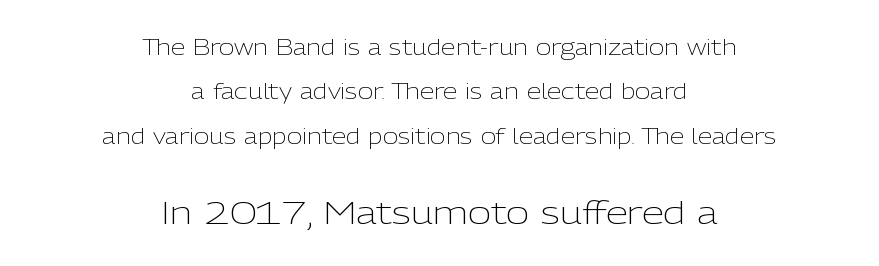
Q: Is the text bold? A: No.
Q: Is the text italic (slanted)? A: No, it is upright.
Q: Is the typeface a serif or a sans-serif typeface? A: Sans-serif.
Q: Is the text underlined? A: No.
Q: How is the paragraph aligned? A: Centered.
Q: Is the spacing between letters normal or unusually wide? A: Normal.
Q: Is the spacing between lines tight, normal or loose? A: Loose.
Q: Which block of text is set in a larger size, the first (top) or the second (bottom)? A: The second (bottom) one.
Q: Width (condensed, normal, or wide)? A: Normal.
Q: Stroke contrast? A: Low.
Q: x-height? A: Medium.
Q: Monospaced? A: No.
